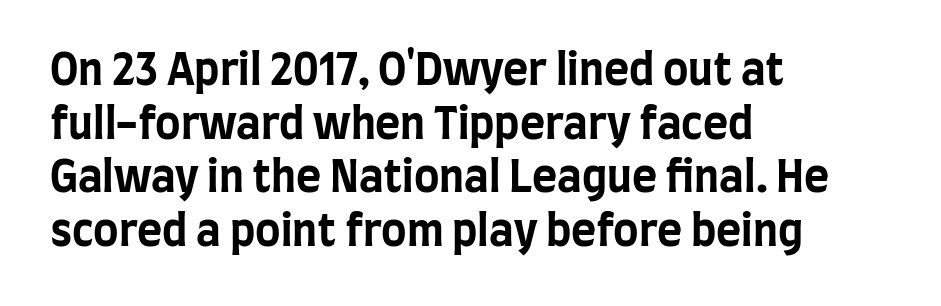
The image shows 43 px bold, condensed sans-serif type, upright; set left-aligned, normal line spacing (1.25x), normal letter spacing, not underlined; low stroke contrast and a large x-height.
